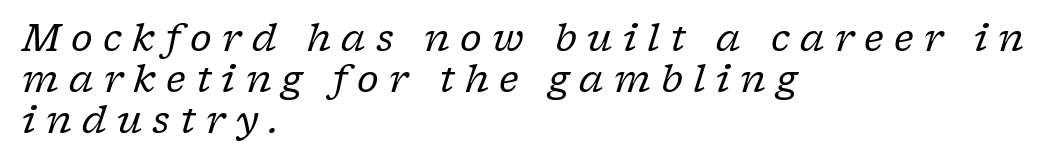
This sample has the flowing, uneven cadence of proportional lettering. Beneath every word, the page is bare. Does extra space separate the letters? Yes, quite a lot of it. Does the copy run flush right? No — it runs flush left. No chunkiness to these letters — they're not bold.
